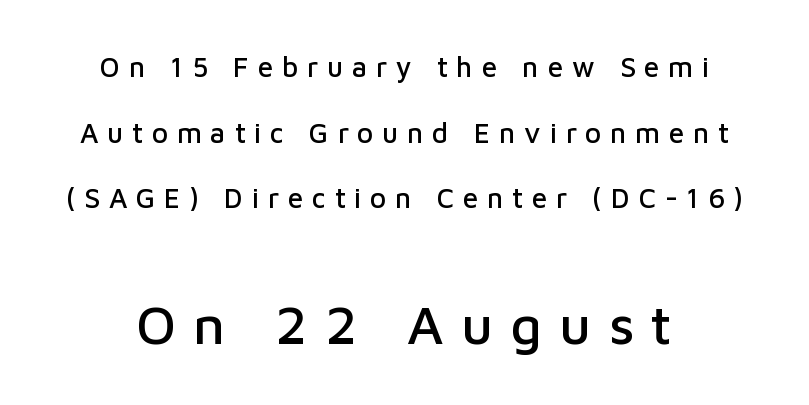
The image shows 55 px sans-serif type, upright; set loose line spacing (2.34x), unusually wide letter spacing (+0.31 em), not underlined; the second (bottom) block is 1.96x larger; low stroke contrast and a medium x-height.
